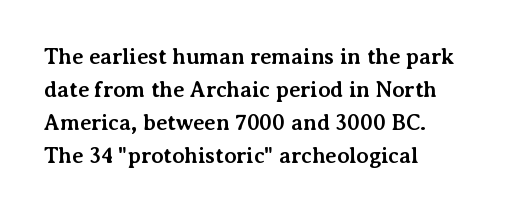
The image shows 22 px bold type, upright; set left-aligned, normal line spacing (1.5x), normal letter spacing, not underlined.
